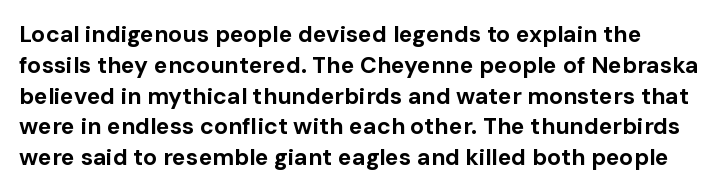
Q: Is the text bold? A: Yes.
Q: Is the text italic (slanted)? A: No, it is upright.
Q: Is the text underlined? A: No.
Q: Is the spacing between letters normal or unusually wide? A: Normal.
Q: Is the spacing between lines tight, normal or loose? A: Normal.
